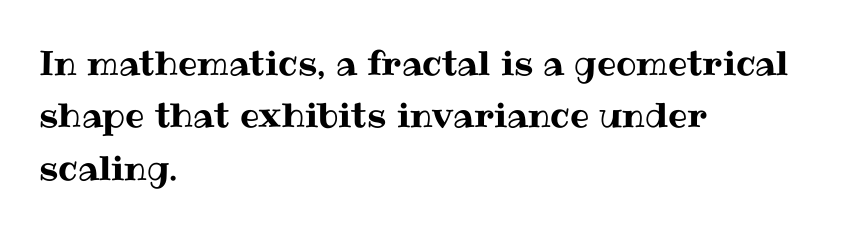
Q: Is the text italic (slanted)? A: No, it is upright.
Q: Is the text underlined? A: No.
Q: How is the paragraph aligned? A: Left-aligned.
Q: Is the spacing between letters normal or unusually wide? A: Normal.
Q: Is the spacing between lines tight, normal or loose? A: Normal.
Q: Width (condensed, normal, or wide)? A: Normal.
Q: Stroke contrast? A: Medium.
Q: x-height? A: Medium.
Q: Monospaced? A: No.
